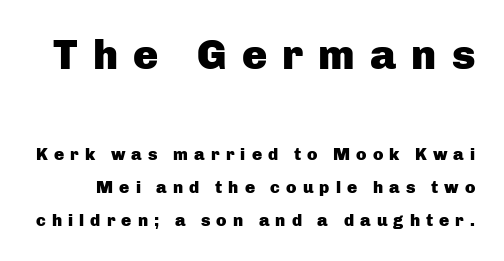
Q: Is the text bold? A: Yes.
Q: Is the text italic (slanted)? A: No, it is upright.
Q: Is the typeface a serif or a sans-serif typeface? A: Sans-serif.
Q: Is the text underlined? A: No.
Q: Is the spacing between letters normal or unusually wide? A: Unusually wide.
Q: Is the spacing between lines tight, normal or loose? A: Loose.
Q: Which block of text is set in a larger size, the first (top) or the second (bottom)? A: The first (top) one.
Q: Width (condensed, normal, or wide)? A: Normal.
Q: Stroke contrast? A: Low.
Q: x-height? A: Medium.
Q: Monospaced? A: No.
